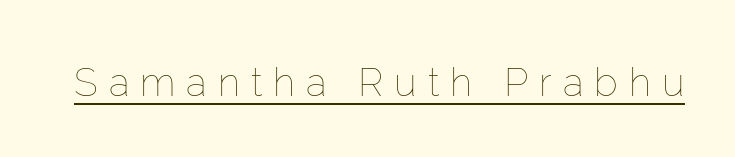
The image shows 39 px thin type, upright; set unusually wide letter spacing (+0.28 em), underlined; low stroke contrast and a medium x-height.
